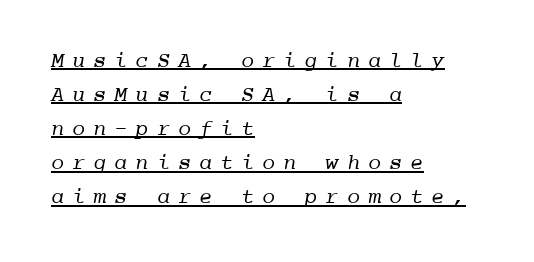
The image shows 22 px text type; set left-aligned, normal line spacing (1.55x), unusually wide letter spacing (+0.36 em), underlined.
